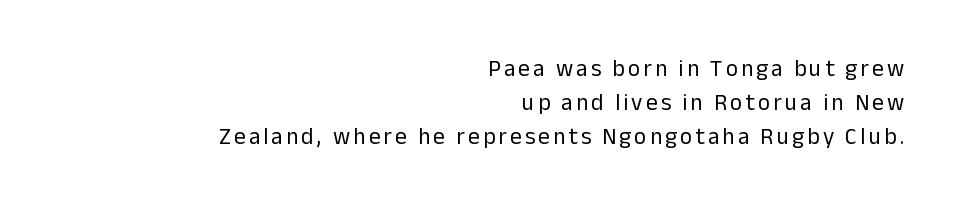
The designer left line spacing at the default. This rendering features lettering with no underline. Reading down the block, your eye finds every line finishing at a fixed right position. Every character sits straight up, as roman type does. The cut favours lightness, reaching ordinary text weight at its darkest.
